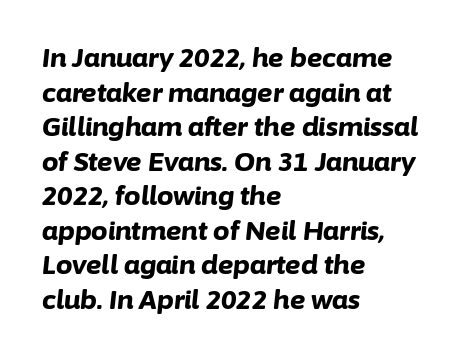
Horizontal bands of white between lines are of average thickness. The glyphs look as if they've been sheared to an angle. In terms of letterspacing, this is plain default setting. If you drew a ruler down the left edge, every line would touch it. Descenders hang freely into open space.
